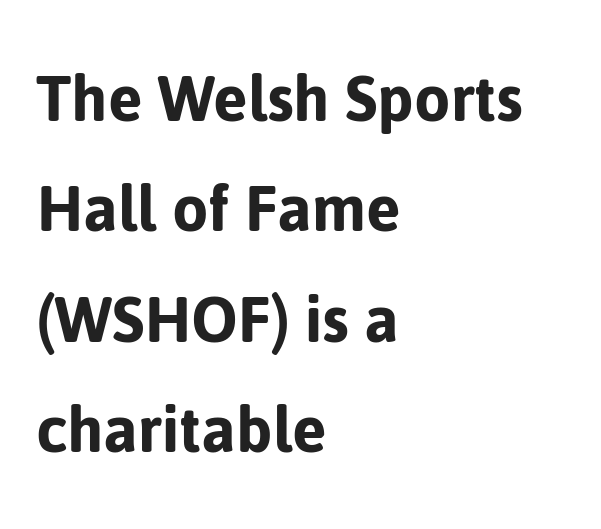
The image shows 74 px sans-serif type, upright; set left-aligned, normal line spacing (1.49x), normal letter spacing, not underlined; low stroke contrast and a medium x-height.
